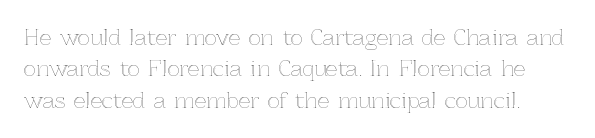
Q: Is the text italic (slanted)? A: No, it is upright.
Q: Is the text underlined? A: No.
Q: Is the spacing between letters normal or unusually wide? A: Normal.
Q: Is the spacing between lines tight, normal or loose? A: Normal.
